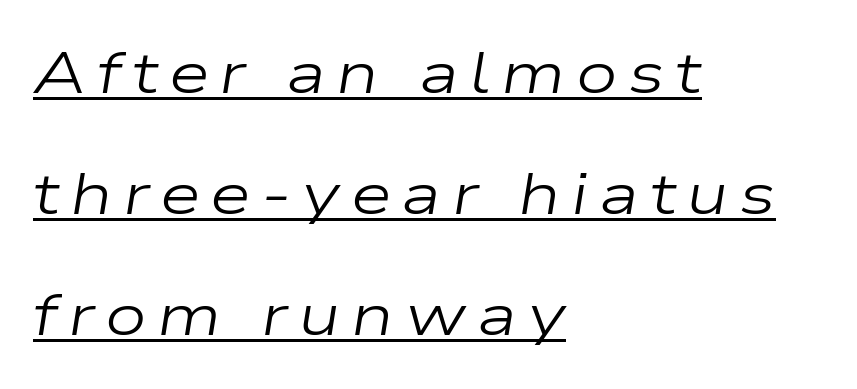
{"italic": "yes", "lean": "right", "slant_degrees": 9, "bold": "no", "weight": "regular", "width": "wide", "stroke_contrast": "low", "x_height": "medium", "monospaced": "no", "underline": "yes", "align": "left", "line_spacing": "loose", "line_spacing_ratio": 2.05, "glyph_px": 59}
